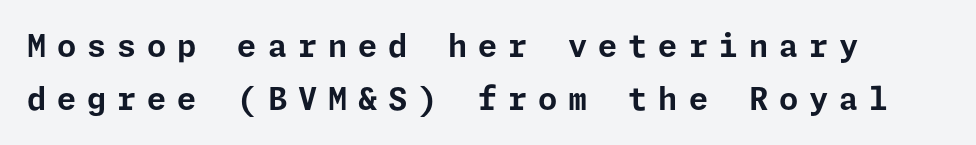
The image shows 31 px bold sans-serif type, upright; set line spacing 1.72x, unusually wide letter spacing (+0.35 em), not underlined; low stroke contrast and a medium x-height.
